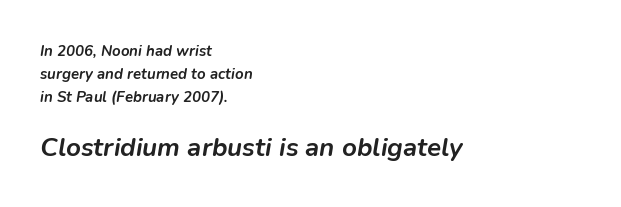
The image shows 26 px bold type, italic (leaning right); set left-aligned, normal line spacing (1.52x), normal letter spacing, not underlined; the second (bottom) block is 1.73x larger.
